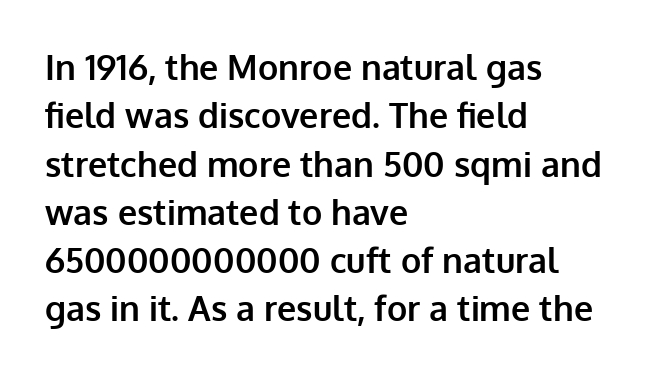
The image shows 34 px bold sans-serif type, upright; set left-aligned, normal line spacing (1.42x), normal letter spacing, not underlined; low stroke contrast and a medium x-height.
